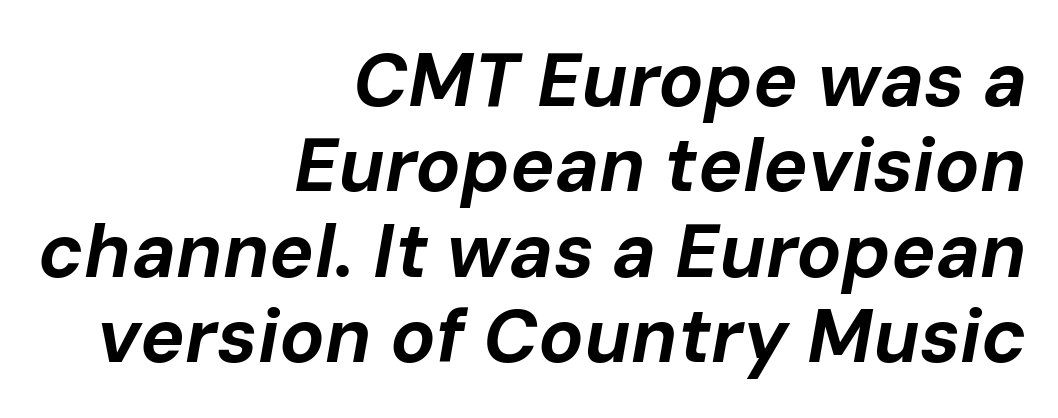
{"italic": "yes", "lean": "right", "slant_degrees": 10, "bold": "yes", "weight": "bold", "width": "normal", "stroke_contrast": "low", "x_height": "medium", "monospaced": "no", "underline": "no", "align": "right", "line_spacing": "tight", "line_spacing_ratio": 1.14, "letter_spacing": "normal", "letter_spacing_em": 0.0, "glyph_px": 75}
